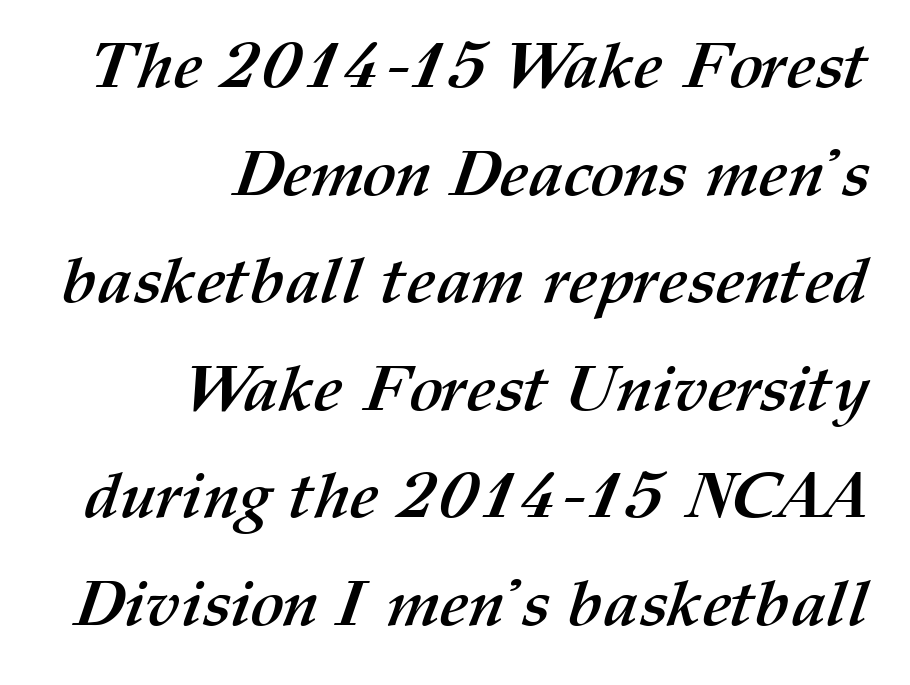
{"bold": "yes", "weight": "semibold", "width": "normal", "stroke_contrast": "medium", "x_height": "medium", "monospaced": "no", "underline": "no", "align": "right", "line_spacing": "normal", "line_spacing_ratio": 1.68, "letter_spacing": "normal", "letter_spacing_em": 0.0, "glyph_px": 64}
